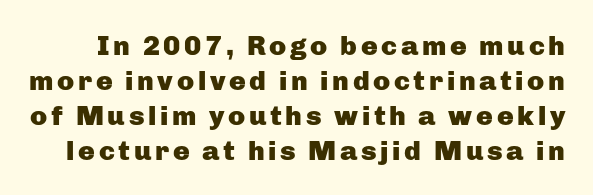
Letters rest on an invisible, unmarked baseline. The lettering stays uniformly vertical, giving the passage a roman look. Proportional: the letters do not fall into vertical columns. Notice how thick the strokes are: this is what a full bold looks like.
